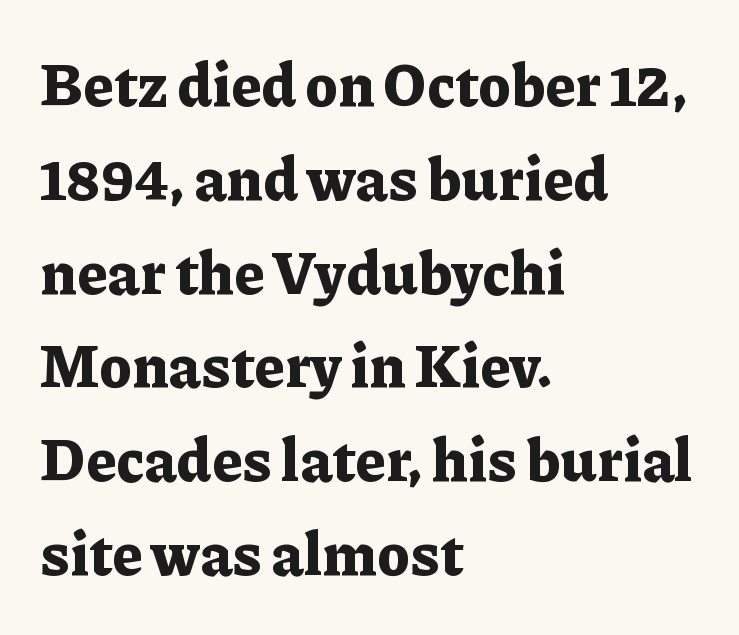
{"serif": "yes", "italic": "no", "bold": "yes", "weight": "bold", "width": "normal", "stroke_contrast": "low", "x_height": "medium", "monospaced": "no", "underline": "no", "align": "left", "line_spacing": "normal", "line_spacing_ratio": 1.59, "letter_spacing": "normal", "letter_spacing_em": 0.0, "glyph_px": 59}
